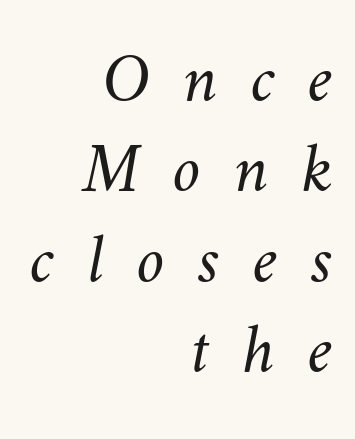
Stems here are at most as thick as an everyday book face. Beneath every word, the page is bare. Regarding leading, the lines here are spaced in the standard way. Casual observation: everything's shoved over to the right.
